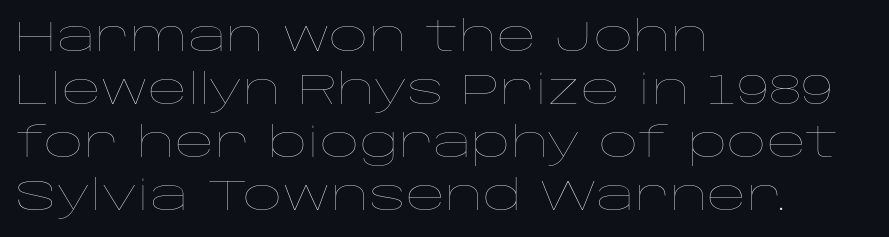
{"italic": "no", "bold": "no", "weight": "thin", "width": "wide", "stroke_contrast": "low", "x_height": "large", "monospaced": "no", "underline": "no", "align": "left", "line_spacing_ratio": 1.23, "letter_spacing": "normal", "letter_spacing_em": 0.0, "glyph_px": 43}
